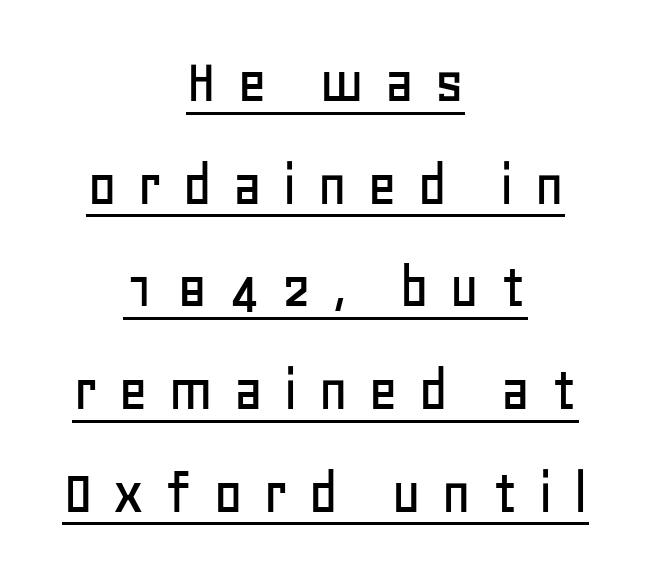
Q: Is the text italic (slanted)? A: No, it is upright.
Q: Is the typeface a serif or a sans-serif typeface? A: Sans-serif.
Q: Is the text underlined? A: Yes.
Q: How is the paragraph aligned? A: Centered.
Q: Is the spacing between letters normal or unusually wide? A: Unusually wide.
Q: Is the spacing between lines tight, normal or loose? A: Normal.
Q: Width (condensed, normal, or wide)? A: Normal.
Q: Stroke contrast? A: Low.
Q: x-height? A: Large.
Q: Monospaced? A: No.
